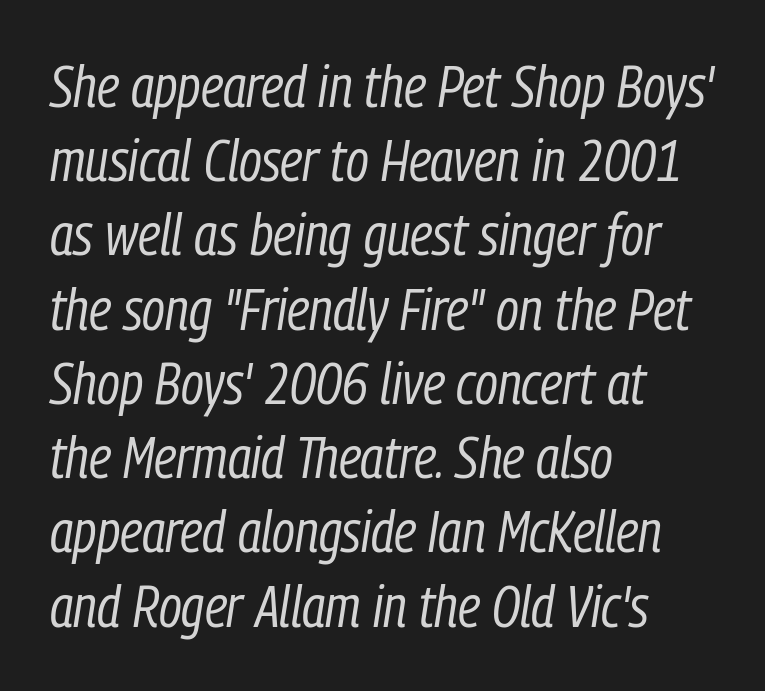
{"italic": "yes", "lean": "right", "slant_degrees": 9, "bold": "no", "weight": "regular", "width": "condensed", "stroke_contrast": "low", "x_height": "medium", "monospaced": "no", "underline": "no", "align": "left", "line_spacing": "normal", "line_spacing_ratio": 1.28, "letter_spacing": "normal", "letter_spacing_em": 0.0, "glyph_px": 58}
